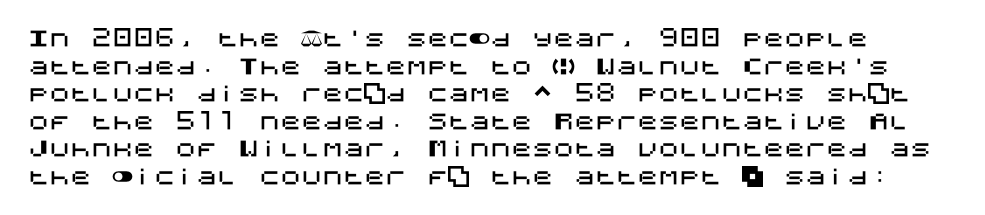
The image shows 21 px text type, upright; set normal line spacing (1.31x), normal letter spacing, not underlined.
